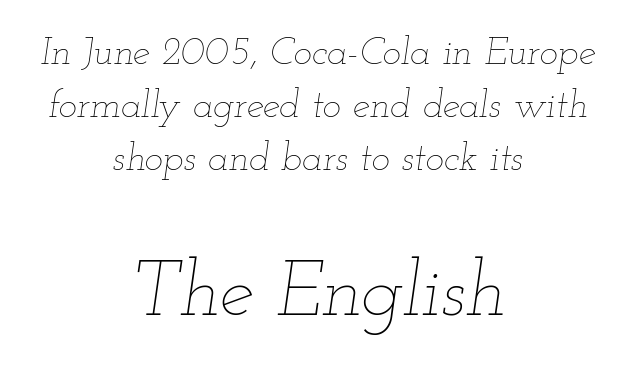
The letters advance in unequal steps, a hallmark of proportional type. Look at the glyph heights: the lower group is clearly the bigger setting. Tracking here is standard; glyphs follow each other at the usual distance. Would a proofreader flag this as italicized? Yes. This block has exactly the height ordinary leading produces. Plain, unruled lines of type.
